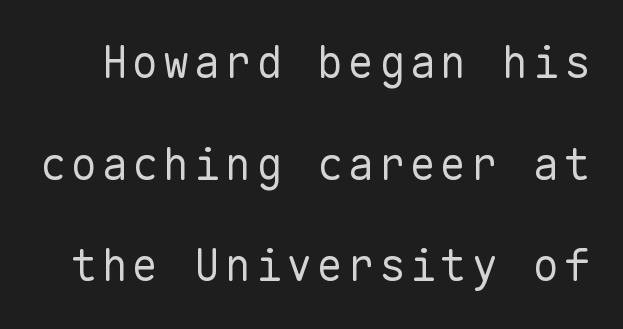
The gap between lines stays unmarked. A great deal of white space separates one row of letters from the next. Is this a fixed-width face? Yes — each glyph sits in an identical cell. No italicization has been applied; the sample stays upright. The strokes carry an ordinary text weight at most.
